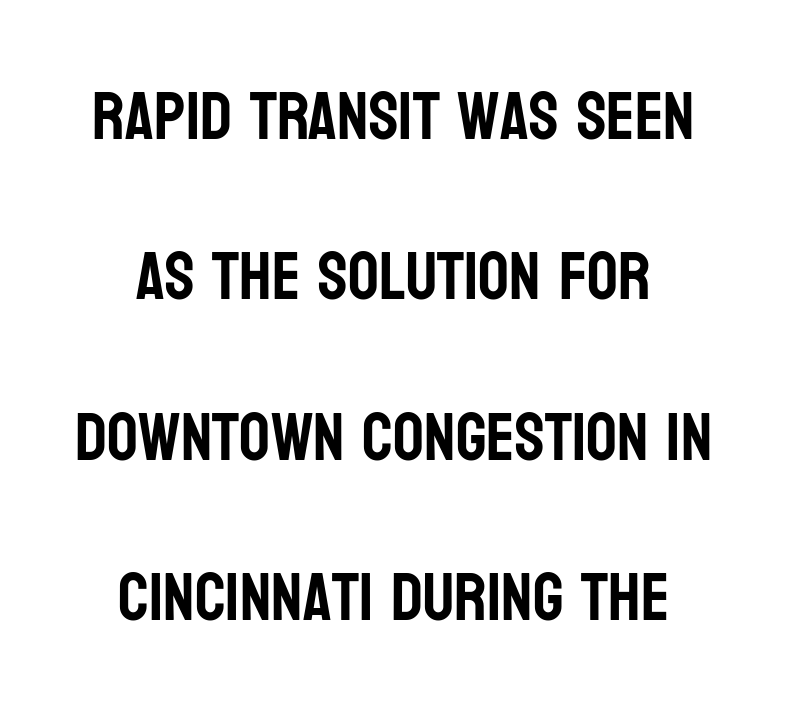
{"serif": "no", "italic": "no", "width": "condensed", "stroke_contrast": "low", "x_height": "large", "monospaced": "no", "underline": "no", "align": "center", "line_spacing": "loose", "line_spacing_ratio": 2.36, "letter_spacing": "normal", "letter_spacing_em": 0.0, "glyph_px": 68}
